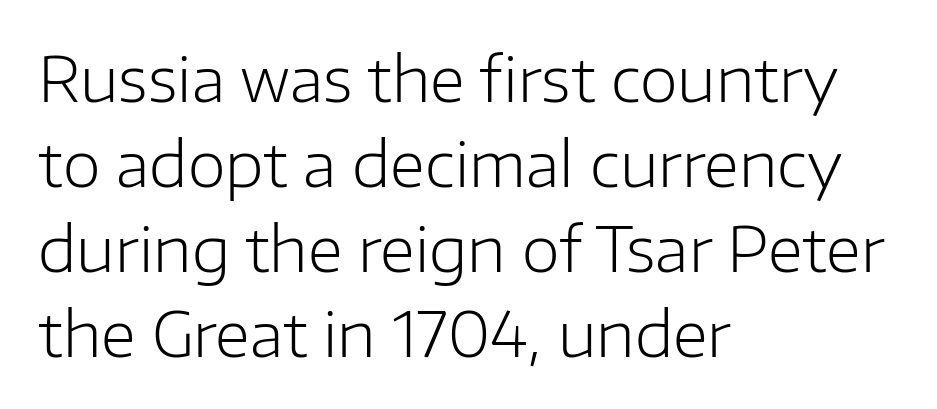
The image shows 62 px light sans-serif type, upright; set left-aligned, normal line spacing (1.37x), normal letter spacing, not underlined; low stroke contrast and a medium x-height.
